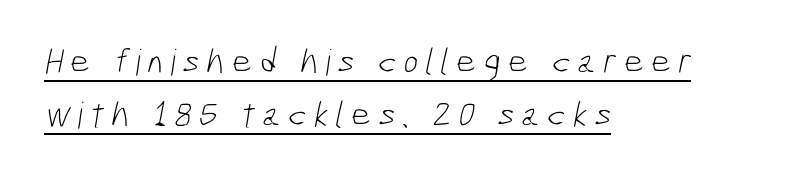
Underlined type. Reading down the block, your eye returns to a fixed left position each line. The letterforms sit at book weight or below. Each letter keeps its own natural width here, so spacing adapts to shape. Students, observe: this is what conventionally led text looks like. What kind of face is this? One without serifs — a sans.
